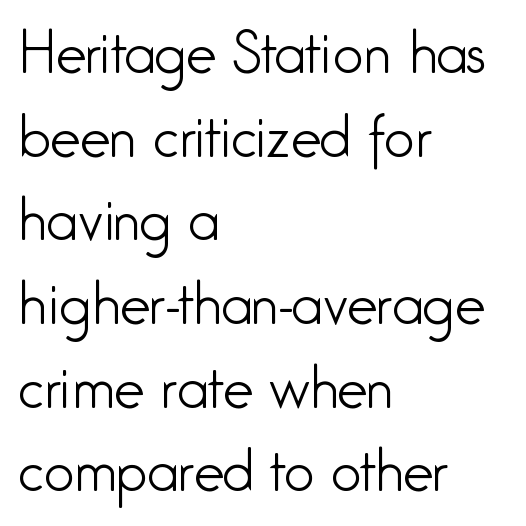
Q: Is the text bold? A: No.
Q: Is the text italic (slanted)? A: No, it is upright.
Q: Is the typeface a serif or a sans-serif typeface? A: Sans-serif.
Q: Is the text underlined? A: No.
Q: How is the paragraph aligned? A: Left-aligned.
Q: Is the spacing between letters normal or unusually wide? A: Normal.
Q: Is the spacing between lines tight, normal or loose? A: Normal.
Q: Width (condensed, normal, or wide)? A: Condensed.
Q: Stroke contrast? A: Low.
Q: x-height? A: Medium.
Q: Monospaced? A: No.
